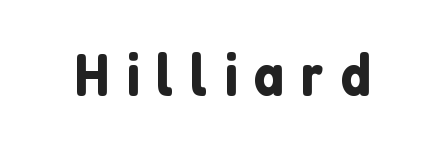
{"serif": "no", "italic": "no", "width": "normal", "stroke_contrast": "low", "x_height": "medium", "monospaced": "no", "underline": "no", "letter_spacing": "wide", "letter_spacing_em": 0.28, "glyph_px": 59}
